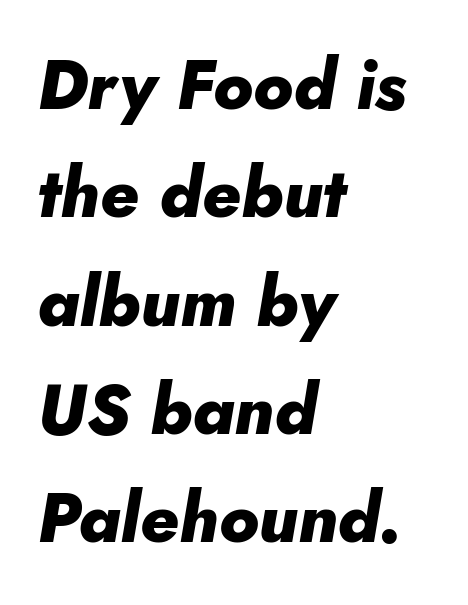
The image shows 69 px heavy type, italic (leaning right); set left-aligned, normal line spacing (1.57x), normal letter spacing, not underlined; low stroke contrast and a small x-height.
